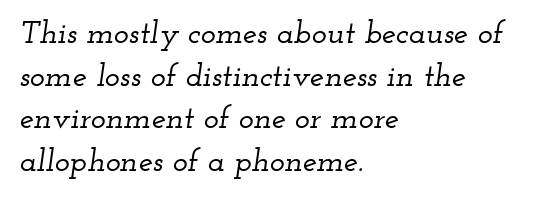
Classification — serif. Looks like regular typesetting: each glyph gets only the width it needs. In terms of leading, this rendering sits right in the middle. These lines stack with their left ends in a neat column. The words here are not underlined. The text carries the slant typical of an italic or oblique font.
